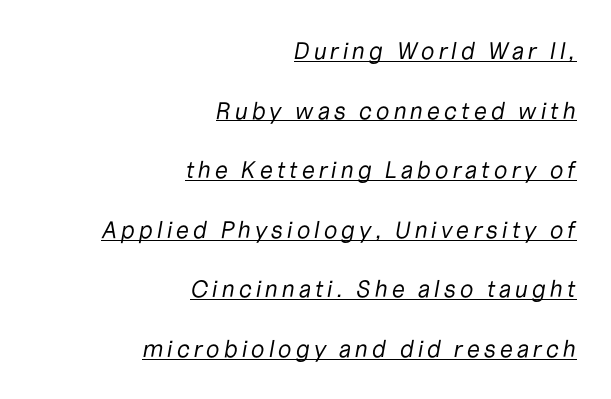
{"italic": "yes", "lean": "right", "slant_degrees": 10, "bold": "no", "underline": "yes", "align": "right", "line_spacing": "loose", "line_spacing_ratio": 2.48, "glyph_px": 24}
